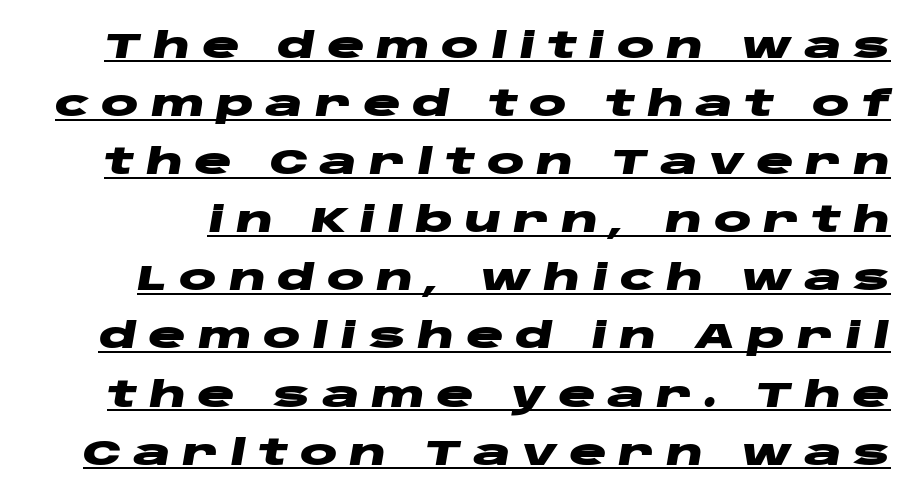
The image shows 35 px heavy, wide type, italic (leaning right); set normal line spacing (1.66x), unusually wide letter spacing (+0.33 em), underlined; low stroke contrast and a large x-height.
